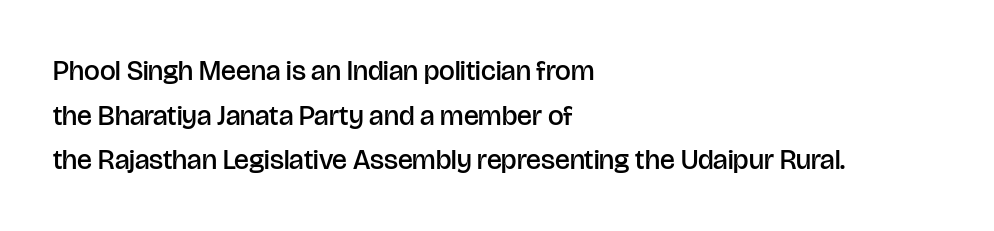
Q: Is the text bold? A: Semi-bold.
Q: Is the text italic (slanted)? A: No, it is upright.
Q: Is the typeface a serif or a sans-serif typeface? A: Sans-serif.
Q: Is the text underlined? A: No.
Q: How is the paragraph aligned? A: Left-aligned.
Q: Is the spacing between letters normal or unusually wide? A: Normal.
Q: Is the spacing between lines tight, normal or loose? A: Normal.
Q: Width (condensed, normal, or wide)? A: Normal.
Q: Stroke contrast? A: Low.
Q: x-height? A: Large.
Q: Monospaced? A: No.
